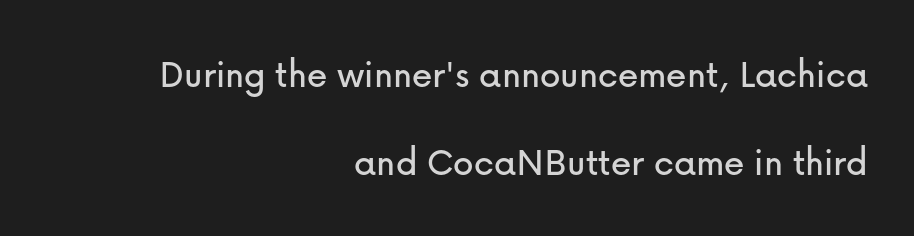
The image shows 41 px sans-serif type, upright; set right-aligned, loose line spacing (2.15x), normal letter spacing, not underlined; low stroke contrast and a medium x-height.
